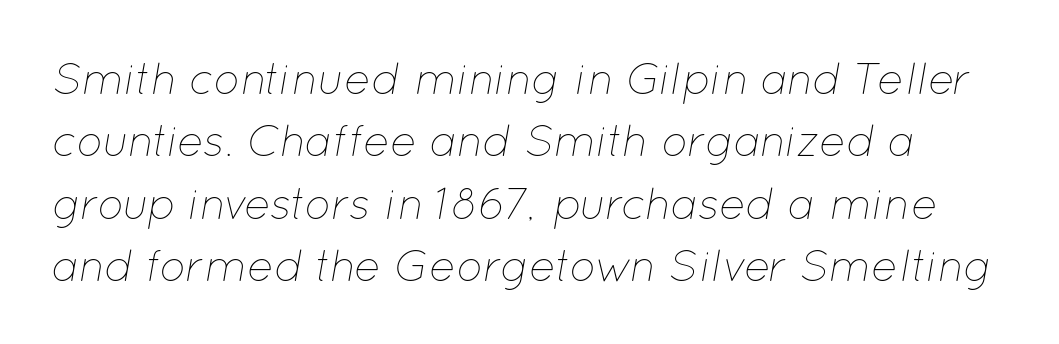
Q: Is the text bold? A: No.
Q: Is the text italic (slanted)? A: Yes, it leans right by about 12 degrees.
Q: Is the text underlined? A: No.
Q: Is the spacing between letters normal or unusually wide? A: Normal.
Q: Is the spacing between lines tight, normal or loose? A: Normal.
Q: Width (condensed, normal, or wide)? A: Normal.
Q: Stroke contrast? A: Low.
Q: x-height? A: Medium.
Q: Monospaced? A: No.
